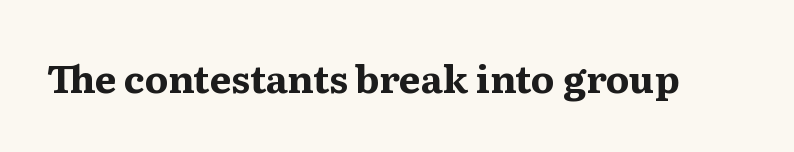
The image shows 38 px bold serif type, upright; set normal letter spacing, not underlined; medium stroke contrast and a medium x-height.
